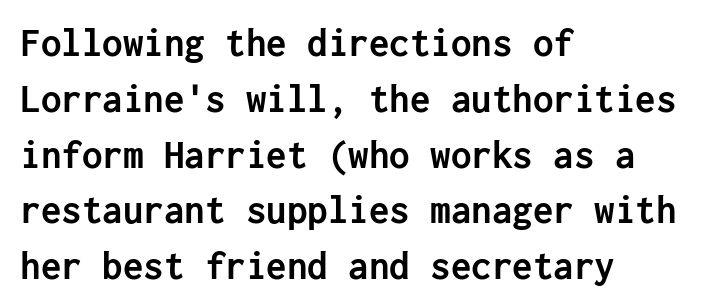
The image shows 41 px semibold sans-serif type, upright; set left-aligned, normal line spacing (1.36x), normal letter spacing, not underlined; low stroke contrast and a medium x-height.
